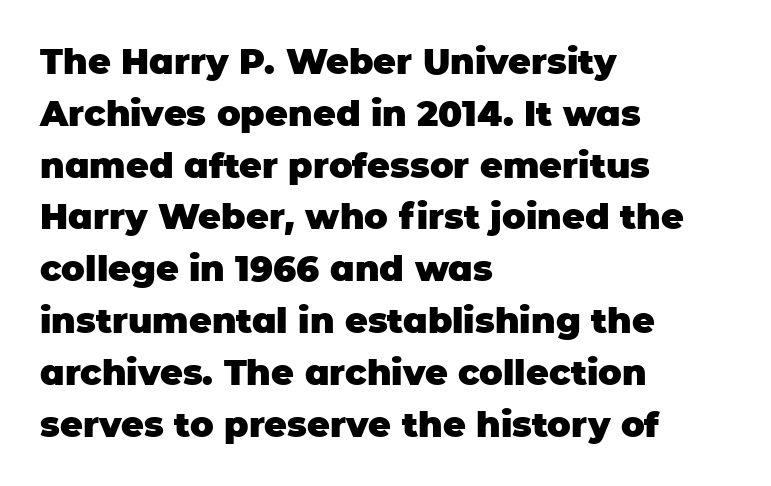
The image shows 35 px heavy sans-serif type, upright; set left-aligned, normal line spacing (1.48x), normal letter spacing, not underlined; low stroke contrast and a large x-height.
